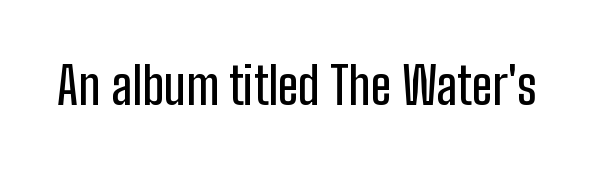
{"serif": "no", "italic": "no", "width": "condensed", "stroke_contrast": "low", "x_height": "medium", "monospaced": "no", "underline": "no", "letter_spacing": "normal", "letter_spacing_em": 0.0, "glyph_px": 50}
